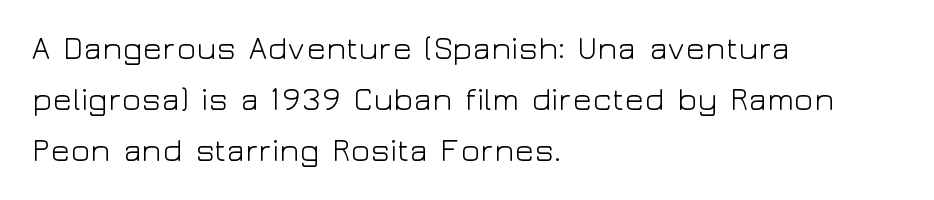
The image shows 32 px light, wide sans-serif type, upright; set left-aligned, normal line spacing (1.59x), normal letter spacing, not underlined; low stroke contrast and a medium x-height.
